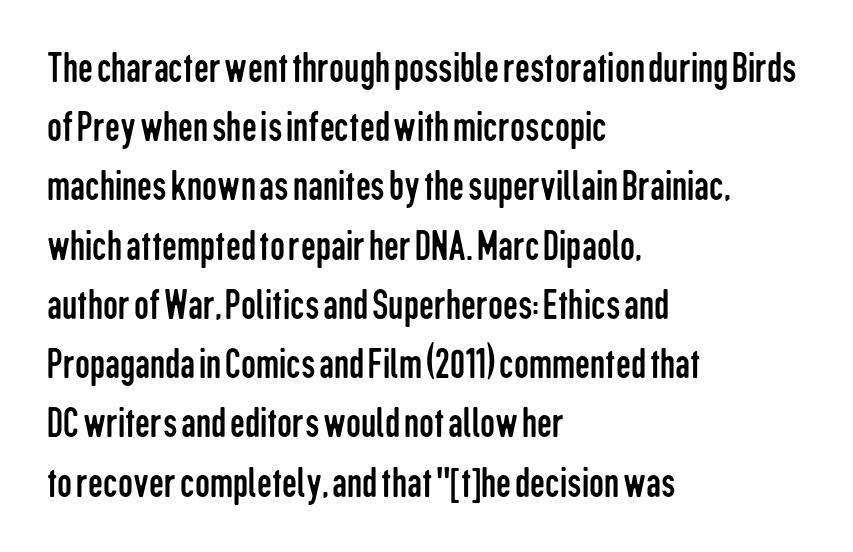
The image shows 42 px regular-weight, condensed sans-serif type, upright; set left-aligned, normal line spacing (1.41x), normal letter spacing, not underlined; low stroke contrast and a medium x-height.
